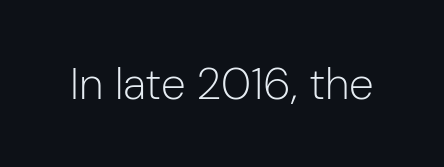
The text was rendered using a sans face with plain stroke endings. Tracking value appears to be zero — textbook default spacing. The cut favours lightness, reaching ordinary text weight at its darkest. This is the regular roman posture of the typeface. Spacing verdict: proportional, widths tailored to each character.
